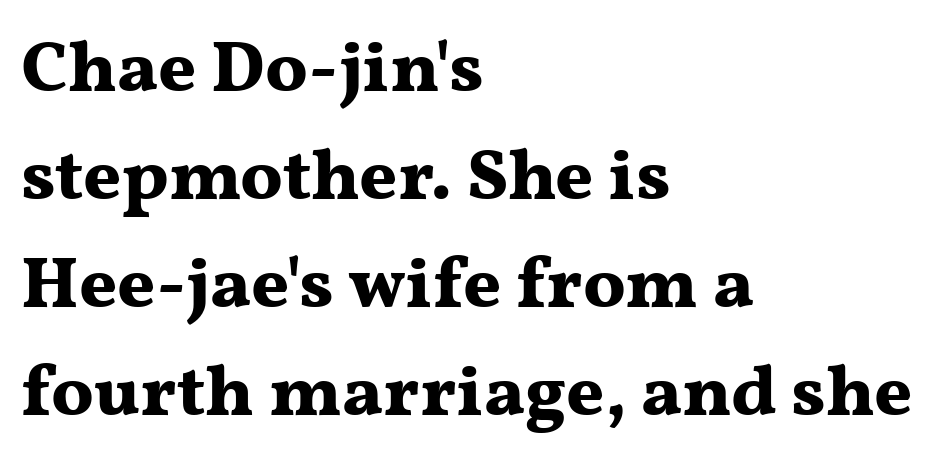
{"serif": "yes", "italic": "no", "bold": "yes", "weight": "bold", "width": "wide", "stroke_contrast": "medium", "x_height": "medium", "monospaced": "no", "underline": "no", "align": "left", "line_spacing": "normal", "line_spacing_ratio": 1.48, "letter_spacing": "normal", "letter_spacing_em": 0.0, "glyph_px": 73}
